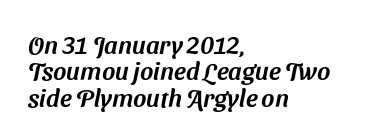
Q: Is the text underlined? A: No.
Q: How is the paragraph aligned? A: Left-aligned.
Q: Is the spacing between letters normal or unusually wide? A: Normal.
Q: Is the spacing between lines tight, normal or loose? A: Tight.
